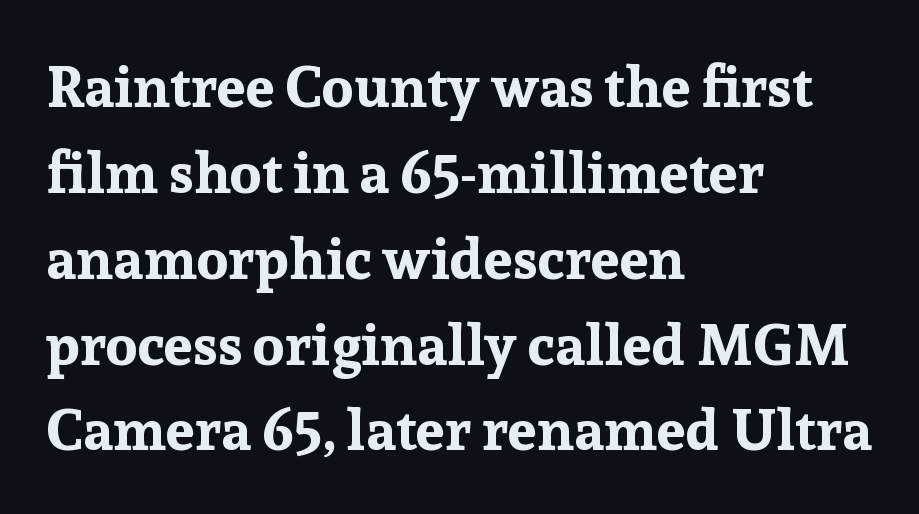
{"serif": "yes", "italic": "no", "bold": "yes", "weight": "bold", "width": "normal", "stroke_contrast": "low", "x_height": "medium", "monospaced": "no", "underline": "no", "align": "left", "line_spacing": "normal", "line_spacing_ratio": 1.48, "letter_spacing": "normal", "letter_spacing_em": 0.0, "glyph_px": 58}
